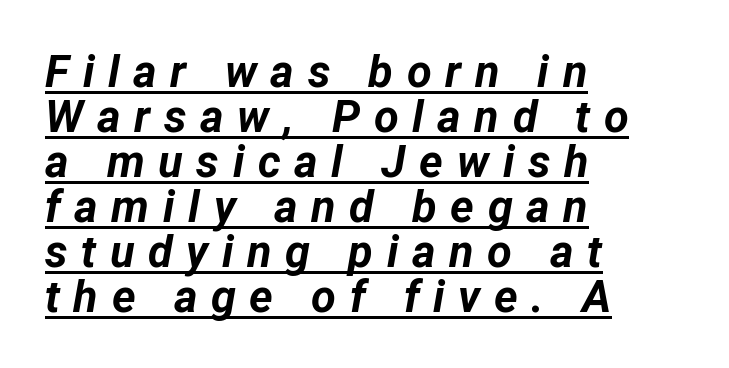
The block of text is dense from top to bottom, with scant space between rows. Tracking value appears strongly positive — letters spread wide. Compared with ordinary roman type, these characters are visibly tilted. Typographic density is high because the face is bold. The rendering anchors every line to the left-hand side. Underlined type.
